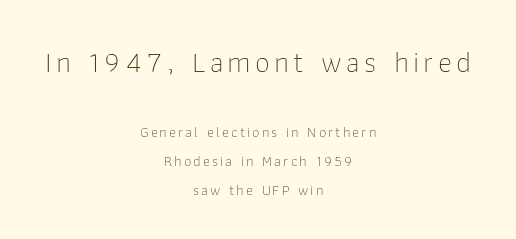
Q: Is the text bold? A: No.
Q: Is the text italic (slanted)? A: No, it is upright.
Q: Is the typeface a serif or a sans-serif typeface? A: Sans-serif.
Q: Is the text underlined? A: No.
Q: How is the paragraph aligned? A: Centered.
Q: Is the spacing between lines tight, normal or loose? A: Loose.
Q: Which block of text is set in a larger size, the first (top) or the second (bottom)? A: The first (top) one.
Q: Width (condensed, normal, or wide)? A: Normal.
Q: Stroke contrast? A: Low.
Q: x-height? A: Medium.
Q: Monospaced? A: No.
